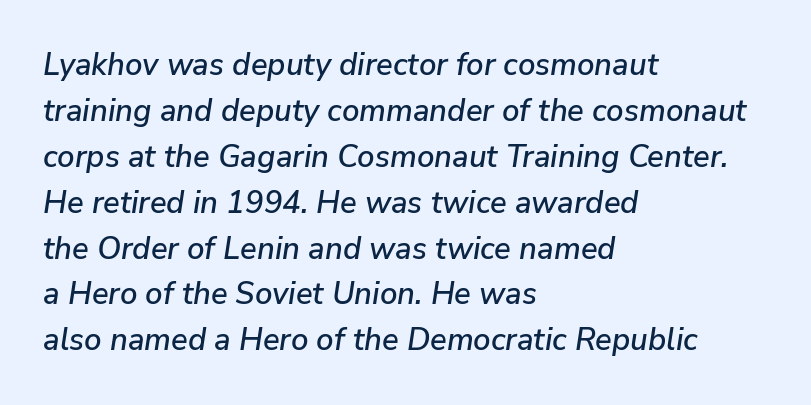
The image shows 31 px text type, italic (leaning right); set left-aligned, normal line spacing (1.48x), normal letter spacing, not underlined; low stroke contrast and a medium x-height.
